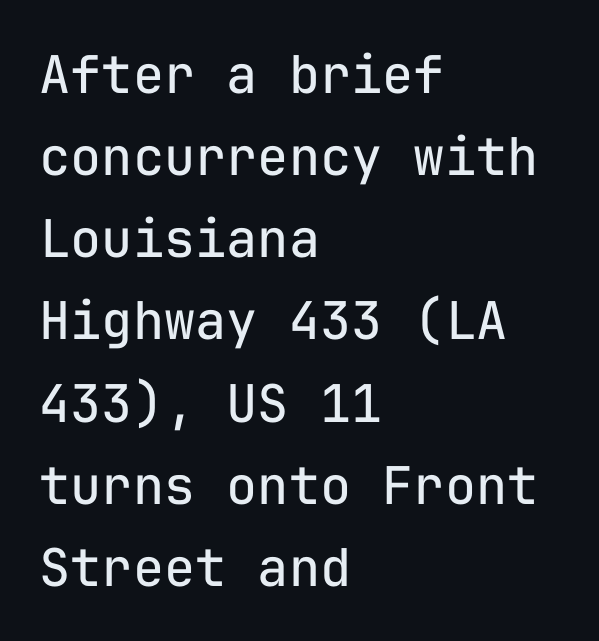
{"serif": "no", "italic": "no", "bold": "no", "weight": "regular", "width": "normal", "stroke_contrast": "low", "x_height": "medium", "monospaced": "yes", "underline": "no", "align": "left", "line_spacing": "normal", "line_spacing_ratio": 1.58, "letter_spacing": "normal", "letter_spacing_em": 0.0, "glyph_px": 52}
